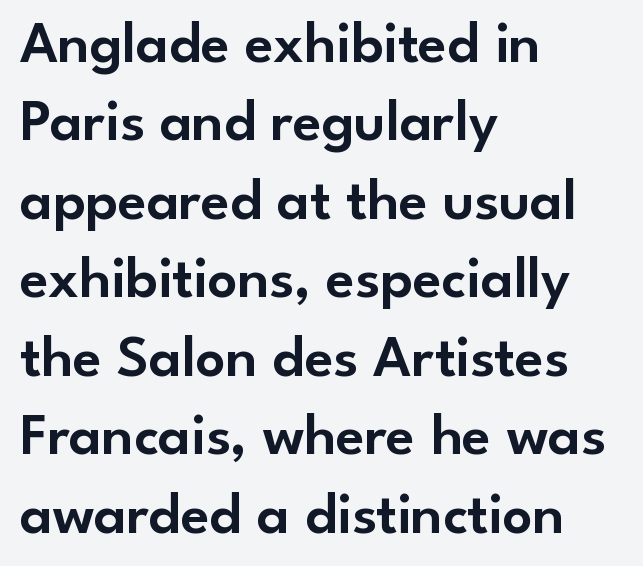
The image shows 59 px sans-serif type, upright; set left-aligned, normal line spacing (1.33x), normal letter spacing, not underlined; low stroke contrast and a small x-height.
